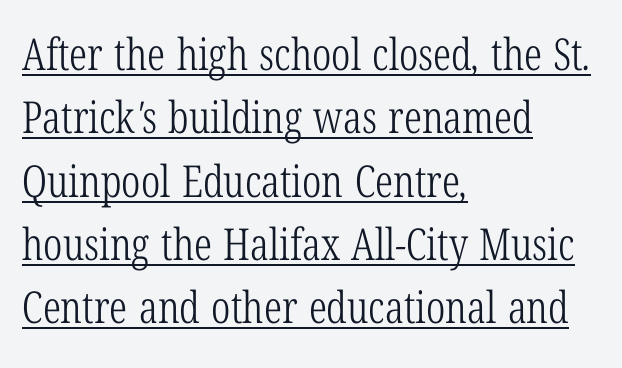
Q: Is the text bold? A: No.
Q: Is the typeface a serif or a sans-serif typeface? A: Serif.
Q: Is the text underlined? A: Yes.
Q: How is the paragraph aligned? A: Left-aligned.
Q: Is the spacing between letters normal or unusually wide? A: Normal.
Q: Is the spacing between lines tight, normal or loose? A: Normal.
Q: Width (condensed, normal, or wide)? A: Condensed.
Q: Stroke contrast? A: Low.
Q: x-height? A: Medium.
Q: Monospaced? A: No.
